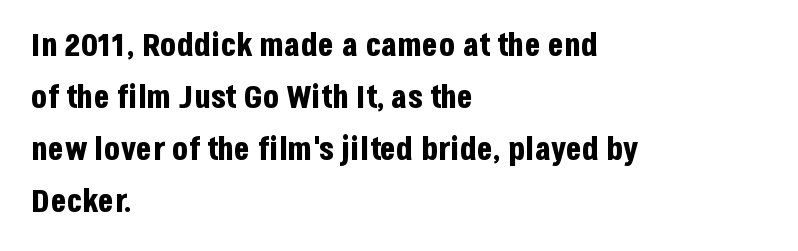
{"serif": "no", "italic": "no", "bold": "yes", "weight": "bold", "width": "condensed", "stroke_contrast": "low", "x_height": "large", "monospaced": "no", "underline": "no", "align": "left", "line_spacing": "normal", "line_spacing_ratio": 1.58, "letter_spacing": "normal", "letter_spacing_em": 0.0, "glyph_px": 33}
